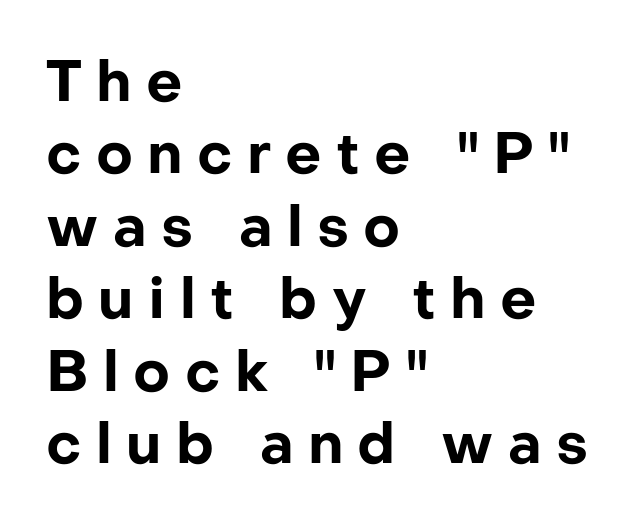
The image shows 57 px bold sans-serif type, upright; set left-aligned, normal line spacing (1.27x), unusually wide letter spacing (+0.25 em), not underlined; low stroke contrast and a medium x-height.
